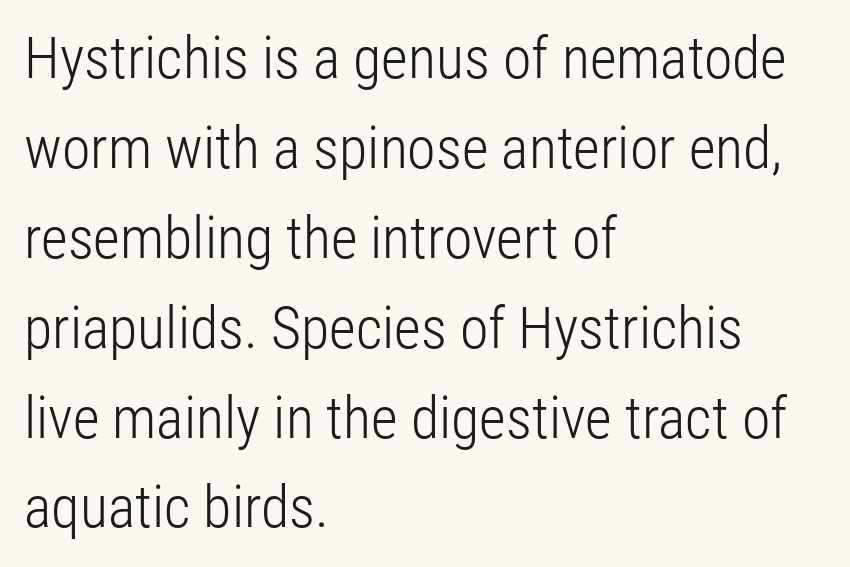
The image shows 58 px light, condensed sans-serif type, upright; set left-aligned, normal line spacing (1.55x), normal letter spacing, not underlined; low stroke contrast and a medium x-height.
